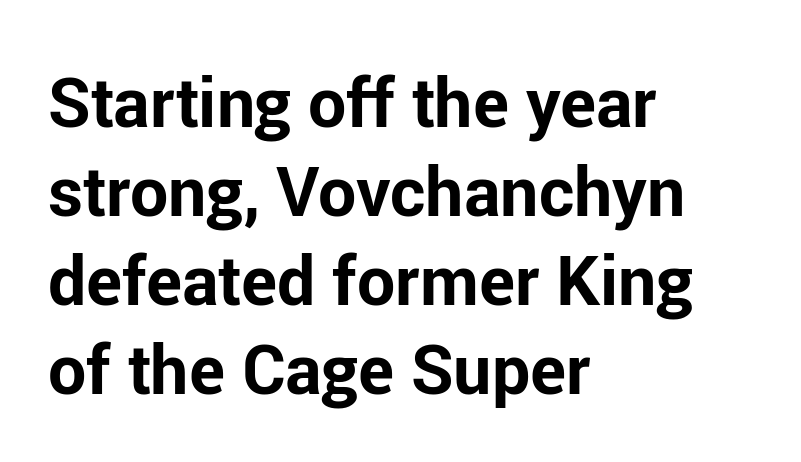
If you measured baseline to baseline, you'd find a middling distance. Decoration check: the copy has no underline. You'd pick this weight for a headline — it's a proper bold. Every row of glyphs begins at an identical x-position on the left. Typographically, this falls in the sans-serif category. Nobody touched the tracking dial on this one.
